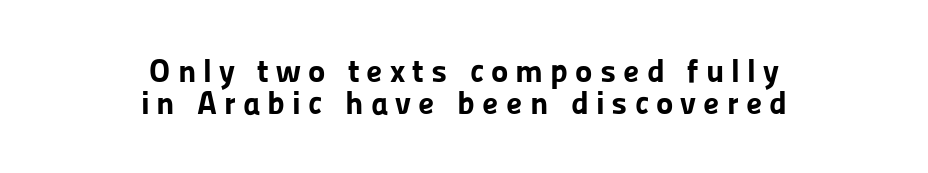
The image shows 33 px bold sans-serif type, upright; set centered, tight line spacing (0.97x), unusually wide letter spacing (+0.21 em), not underlined; low stroke contrast and a medium x-height.
